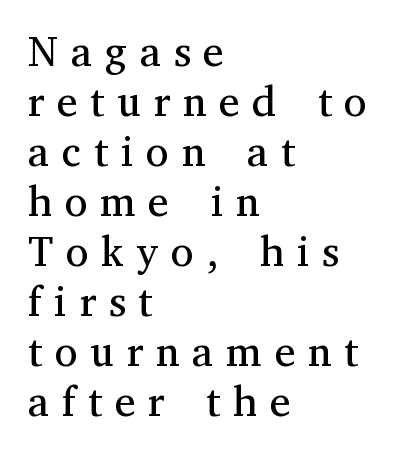
The image shows 42 px regular-weight serif type, upright; set left-aligned, line spacing 1.19x, unusually wide letter spacing (+0.3 em), not underlined; medium stroke contrast and a medium x-height.
